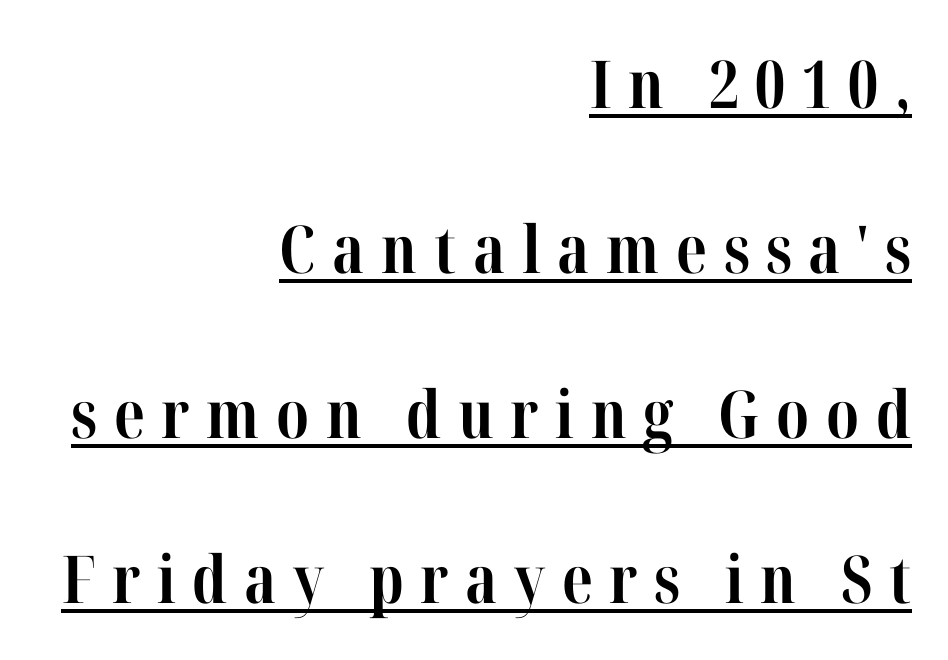
This is the regular roman posture of the typeface. The face used here is proportionally spaced, like ordinary book or web type. The font is running at its bold setting. Glance below the letters and you will spot a drawn line. Loosely led — the rows are spread out. Right-aligned paragraph, ragged on the left.
